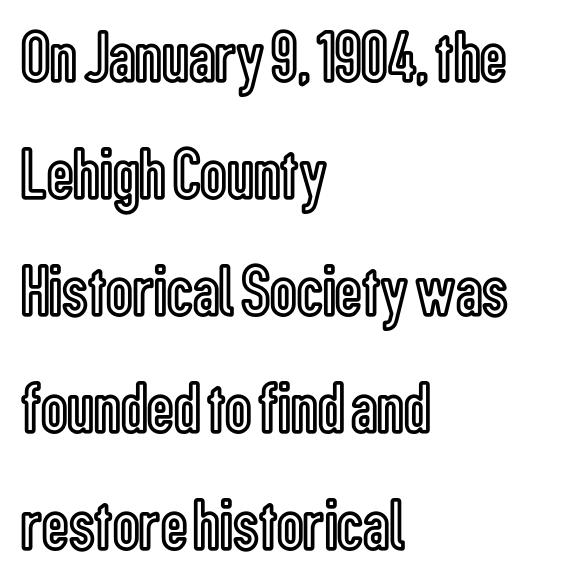
Where is the straight margin? On the left. Baseline-to-baseline distance is the conventional proportion of letter height. Glyph-to-glyph distance matches everyday printed text. When letters stand straight like this, we call the style roman or upright. The letters advance in unequal steps, a hallmark of proportional type. Rule under the text: the space is simply empty.
